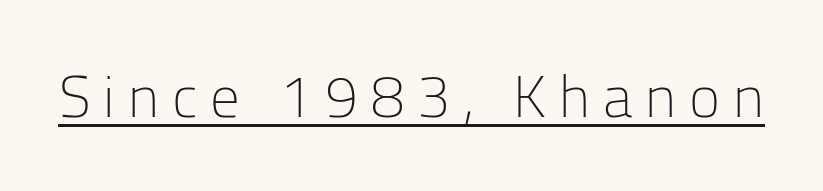
The image shows 59 px light sans-serif type, upright; set unusually wide letter spacing (+0.22 em), underlined; low stroke contrast and a medium x-height.
